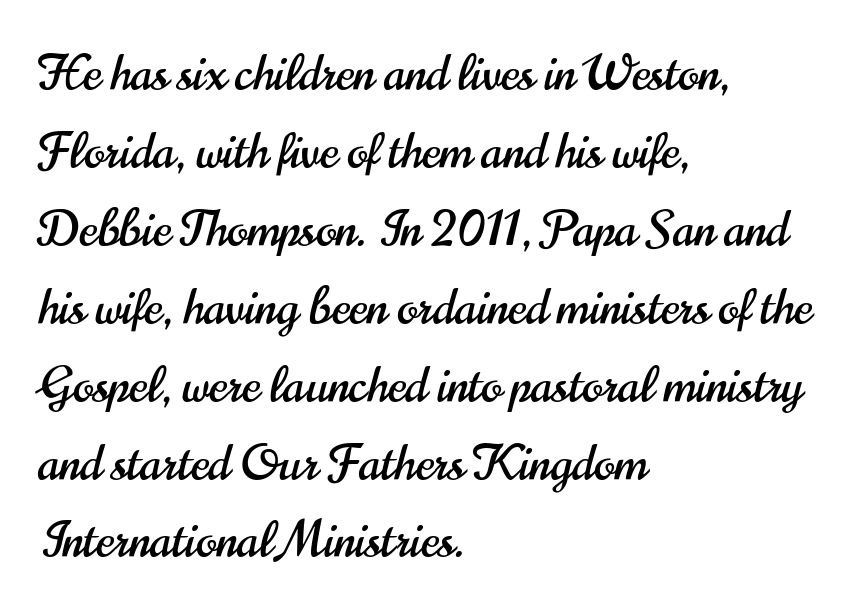
{"serif": "no", "width": "condensed", "stroke_contrast": "high", "x_height": "small", "monospaced": "no", "underline": "no", "align": "left", "line_spacing": "normal", "line_spacing_ratio": 1.59, "letter_spacing": "normal", "letter_spacing_em": 0.0, "glyph_px": 49}
